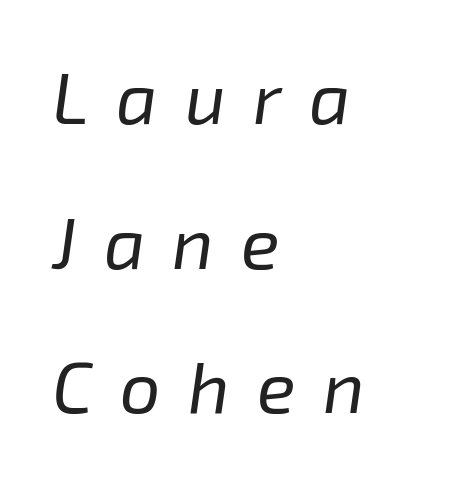
The image shows 72 px regular-weight type, italic (leaning right); set left-aligned, loose line spacing (2.01x), unusually wide letter spacing (+0.38 em), not underlined; low stroke contrast and a medium x-height.
